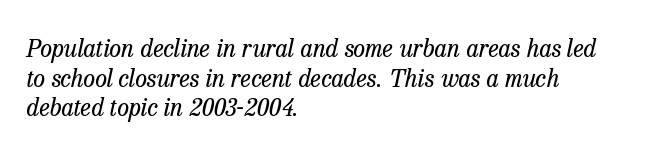
{"italic": "yes", "lean": "right", "slant_degrees": 13, "bold": "no", "underline": "no", "align": "left", "line_spacing_ratio": 1.23, "letter_spacing": "normal", "letter_spacing_em": 0.0, "glyph_px": 24}
